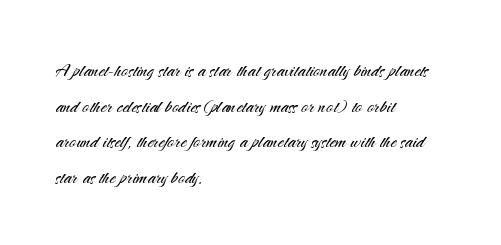
Baseline-to-baseline distance is the conventional proportion of letter height. The passage is arranged the way most books set body copy — flush left. The glyphs are unaccompanied by any horizontal stroke below them. The gaps between neighbouring characters are ordinary and unremarkable.
